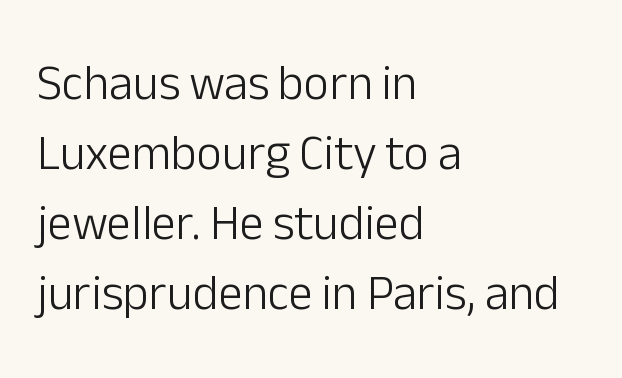
The image shows 49 px light sans-serif type, upright; set left-aligned, normal line spacing (1.43x), normal letter spacing, not underlined; low stroke contrast and a medium x-height.
